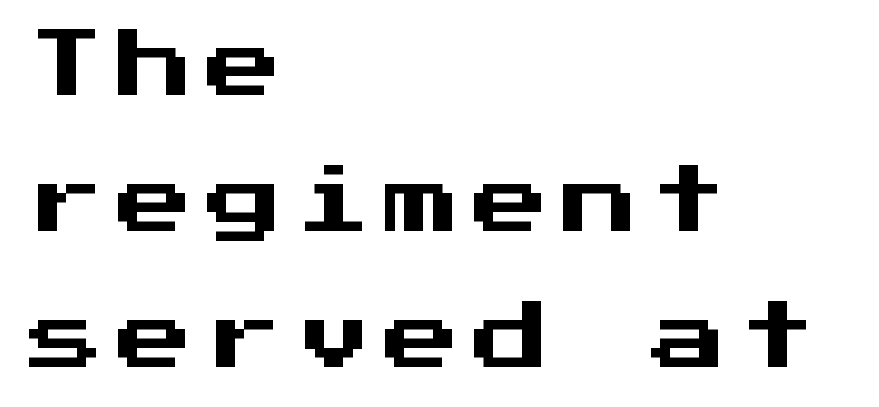
The image shows 76 px sans-serif type, upright, monospaced; set left-aligned, line spacing 1.79x, not underlined; medium stroke contrast and a medium x-height.
